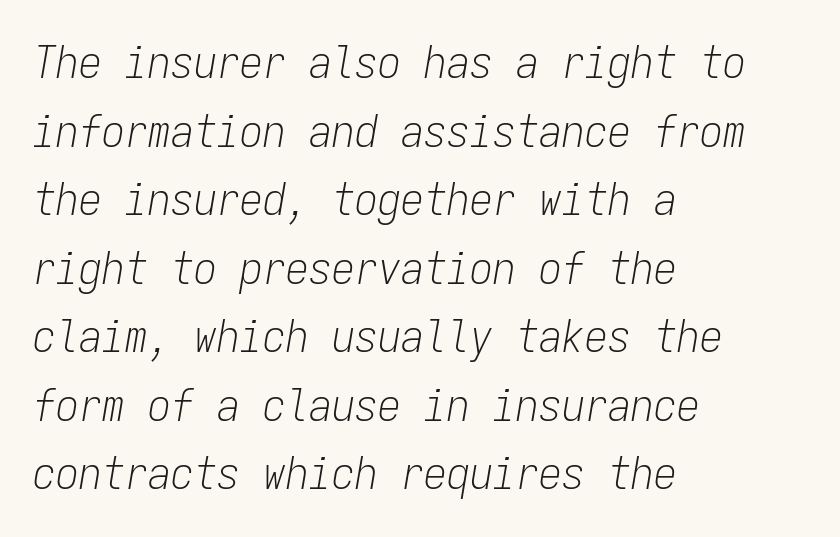
The face used here has a pronounced slope to its letters. Quick note: interline space is typical. Vertical stems look standard width or narrower in stroke. These lines are rendered in a fixed-pitch font.
